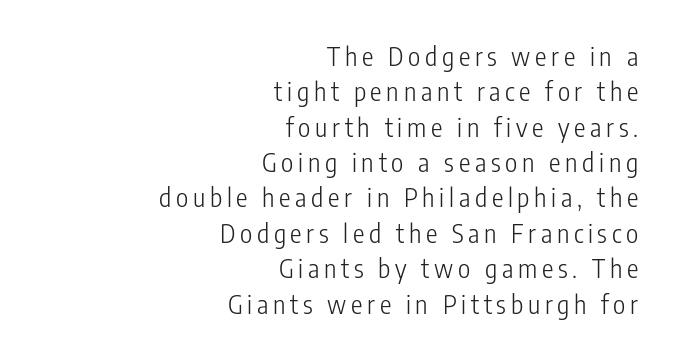
What's the leading like? Ordinary, nothing unusual. The zone under the glyphs is completely vacant. No extra ink here — the face is not bold. A flush-right, rag-left setting is used for this passage. Ordinary non-slanted type is in use.
